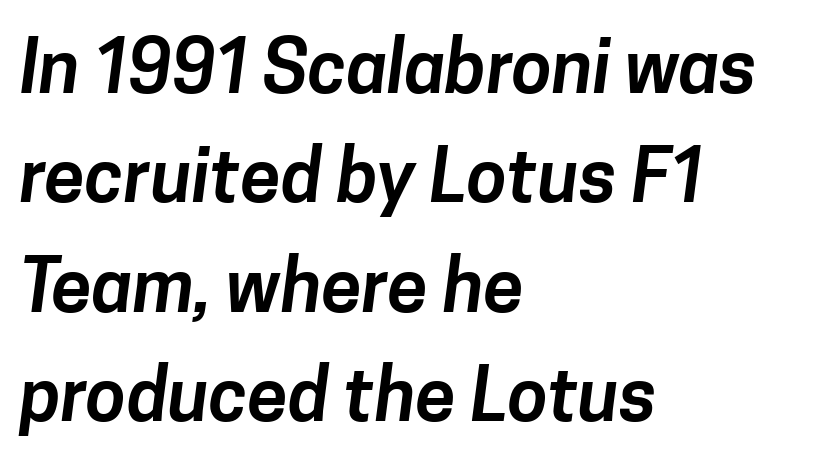
{"serif": "no", "width": "normal", "stroke_contrast": "low", "x_height": "medium", "monospaced": "no", "underline": "no", "align": "left", "line_spacing": "normal", "line_spacing_ratio": 1.5, "letter_spacing": "normal", "letter_spacing_em": 0.0, "glyph_px": 73}
